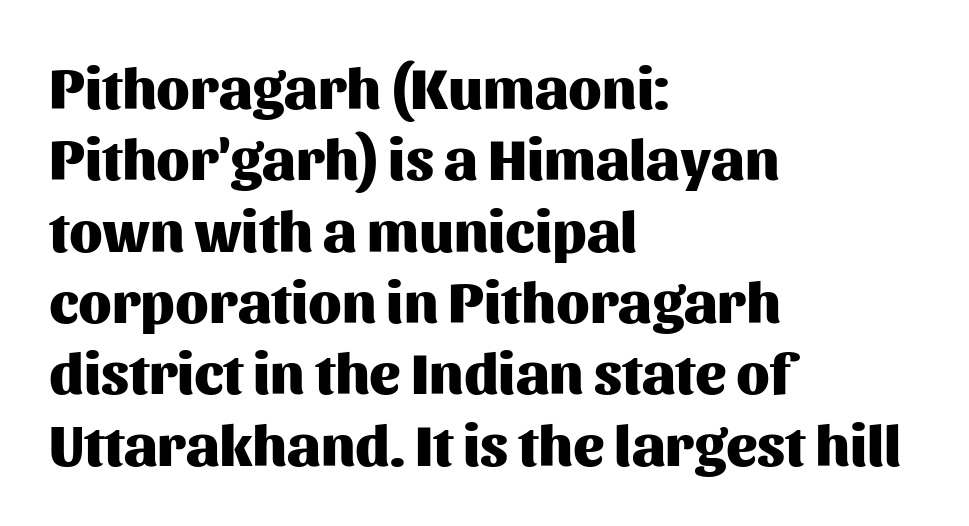
To sum up the face: it is a sans, with no serifs. Heavy, bold letterforms. The passage is arranged the way most books set body copy — flush left. The tracking reads as untouched default to a designer's eye. The letters stand straight up with perfectly vertical stems.
